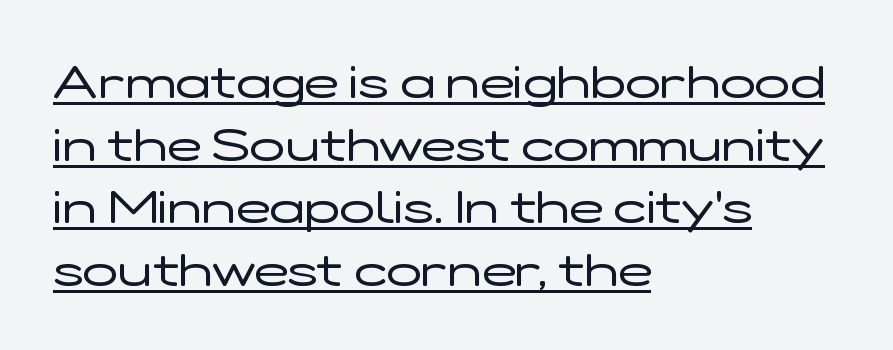
Q: Is the text bold? A: No.
Q: Is the text italic (slanted)? A: No, it is upright.
Q: Is the typeface a serif or a sans-serif typeface? A: Sans-serif.
Q: Is the text underlined? A: Yes.
Q: How is the paragraph aligned? A: Left-aligned.
Q: Is the spacing between letters normal or unusually wide? A: Normal.
Q: Is the spacing between lines tight, normal or loose? A: Normal.
Q: Width (condensed, normal, or wide)? A: Wide.
Q: Stroke contrast? A: Low.
Q: x-height? A: Medium.
Q: Monospaced? A: No.
